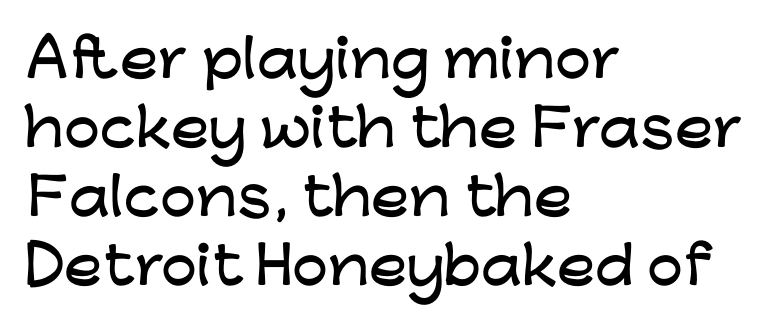
{"serif": "no", "italic": "no", "width": "wide", "stroke_contrast": "low", "x_height": "medium", "monospaced": "no", "underline": "no", "align": "left", "line_spacing": "normal", "line_spacing_ratio": 1.35, "letter_spacing": "normal", "letter_spacing_em": 0.0, "glyph_px": 51}
